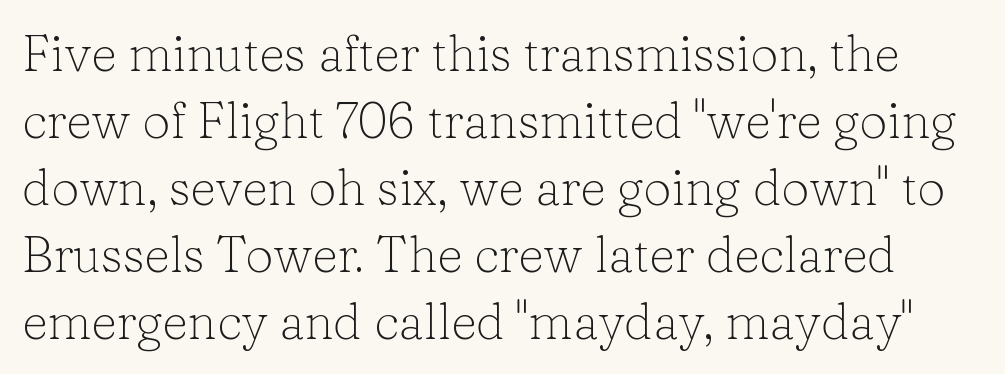
Letterform terminals end in serifs throughout the passage. The face looks like a standard text weight, possibly lighter. The specimen reads as upright at a glance. The gap between lines stays unmarked.
